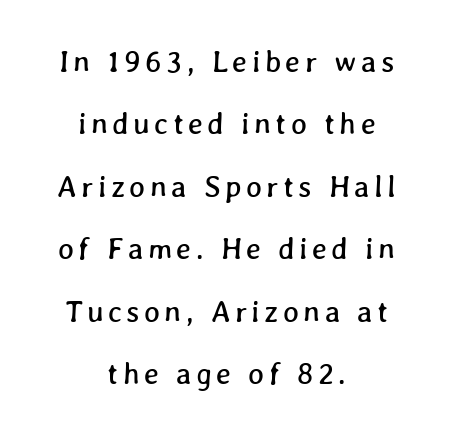
Q: Is the text underlined? A: No.
Q: How is the paragraph aligned? A: Centered.
Q: Is the spacing between lines tight, normal or loose? A: Loose.
Q: Width (condensed, normal, or wide)? A: Normal.
Q: Stroke contrast? A: Low.
Q: x-height? A: Medium.
Q: Monospaced? A: No.
